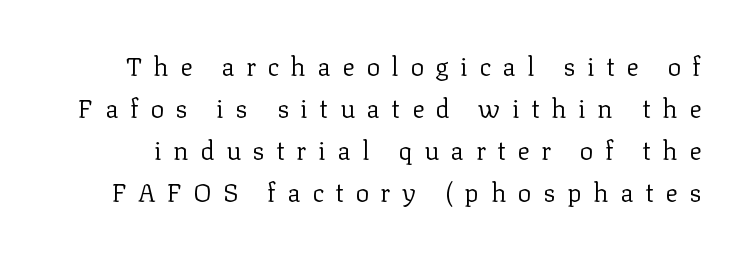
The image shows 26 px text type, upright; set normal line spacing (1.61x), unusually wide letter spacing (+0.44 em), not underlined.
